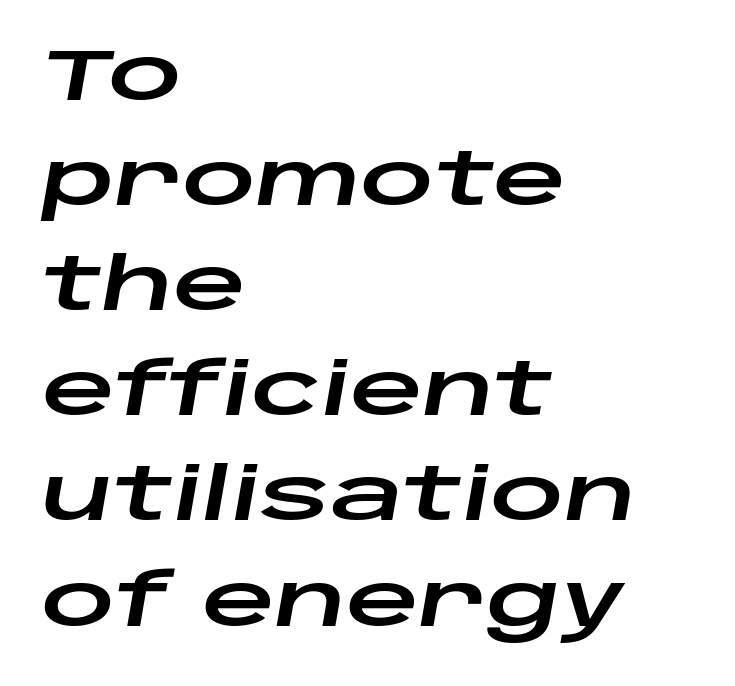
{"italic": "yes", "lean": "right", "slant_degrees": 10, "width": "wide", "stroke_contrast": "low", "x_height": "large", "monospaced": "no", "underline": "no", "align": "left", "line_spacing": "normal", "line_spacing_ratio": 1.46, "letter_spacing": "normal", "letter_spacing_em": 0.0, "glyph_px": 72}
